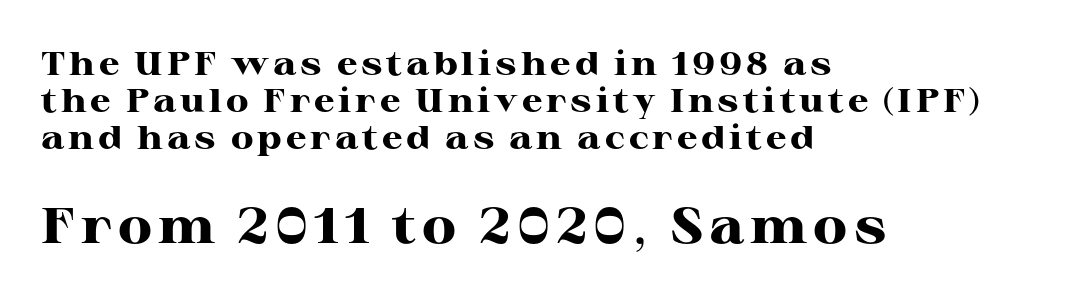
The image shows 50 px heavy, wide serif type, upright; set left-aligned, tight line spacing (1.12x), not underlined; the second (bottom) block is 1.52x larger; high stroke contrast and a medium x-height.
